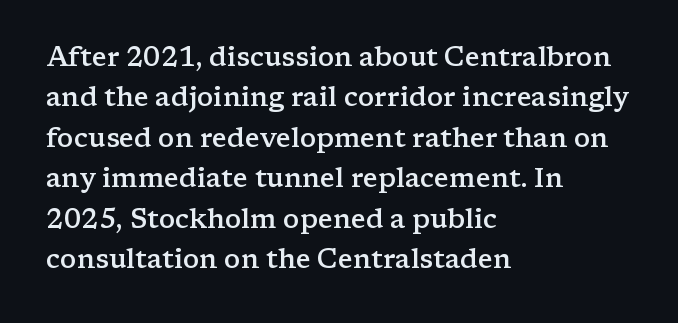
The image shows 27 px text type, upright; set left-aligned, normal line spacing (1.5x), normal letter spacing, not underlined.
